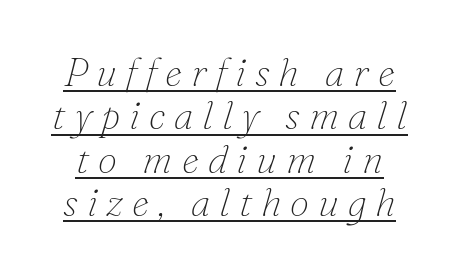
The image shows 39 px thin serif type, italic (leaning right); set tight line spacing (1.11x), unusually wide letter spacing (+0.23 em), underlined; low stroke contrast and a small x-height.
